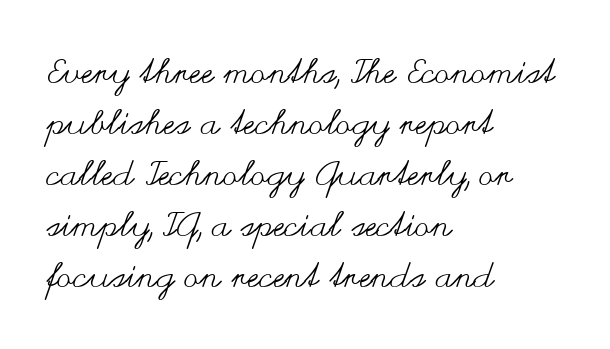
Q: Is the text bold? A: No.
Q: Is the text italic (slanted)? A: Yes.
Q: Is the text underlined? A: No.
Q: How is the paragraph aligned? A: Left-aligned.
Q: Is the spacing between letters normal or unusually wide? A: Normal.
Q: Is the spacing between lines tight, normal or loose? A: Normal.
Q: Width (condensed, normal, or wide)? A: Wide.
Q: Stroke contrast? A: Medium.
Q: x-height? A: Small.
Q: Monospaced? A: No.
